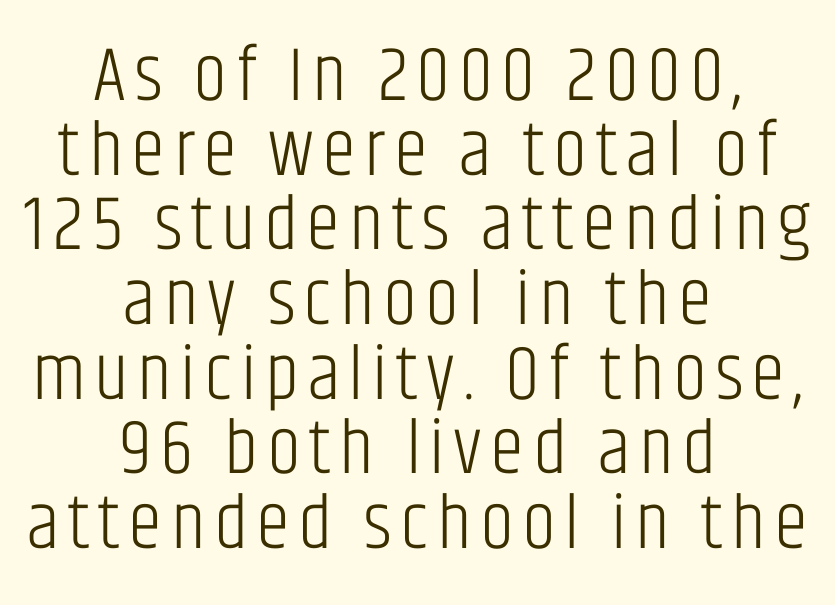
The image shows 77 px light, condensed sans-serif type, upright; set centered, tight line spacing (0.97x), not underlined; low stroke contrast and a large x-height.
